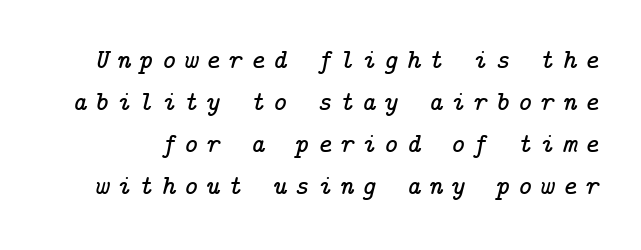
The image shows 27 px text type, italic (leaning right); set normal line spacing (1.56x), unusually wide letter spacing (+0.3 em), not underlined.
